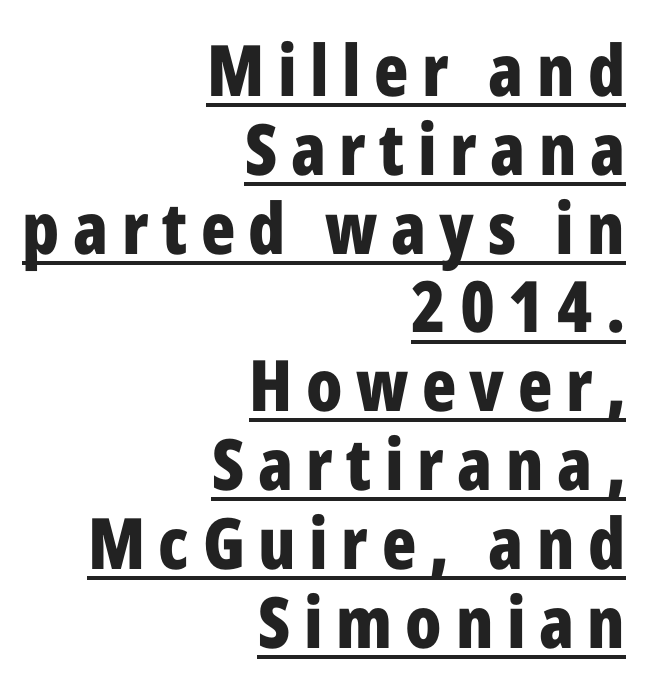
Think of a printed novel: that variable character pitch is what you see here. The characters display no serif detailing; their extremities are plain. A rule runs beneath these lines of type. Is the type bold? Yes — the strokes are clearly thick and heavy.
